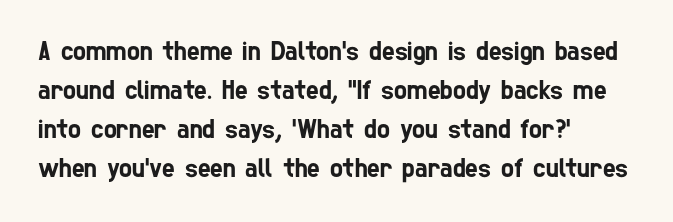
The image shows 27 px text type; set left-aligned, normal line spacing (1.45x), normal letter spacing, not underlined.
